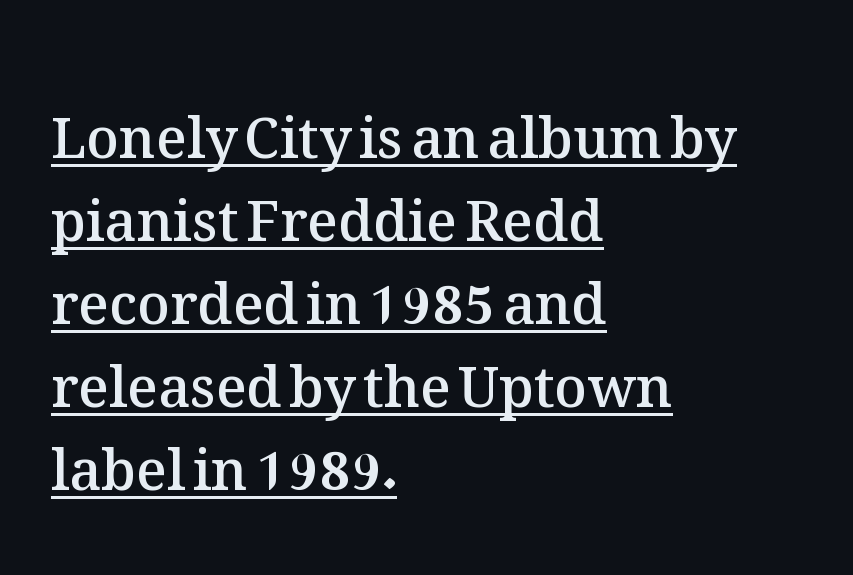
The image shows 56 px semibold type, upright; set left-aligned, normal line spacing (1.48x), normal letter spacing, underlined; medium stroke contrast and a medium x-height.
